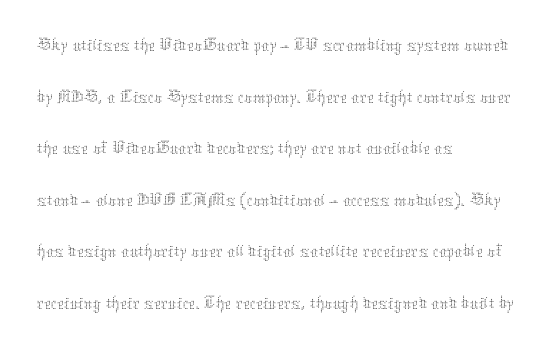
In terms of letterspacing, this is plain default setting. Vertical spacing — default. Notice how the stems are strictly vertical — no italics here. Plain, unruled lines of type. The font sits on the lighter half of the weight spectrum, regular included. Visually the block forms a straight wall on the left and a jagged coastline on the right.
